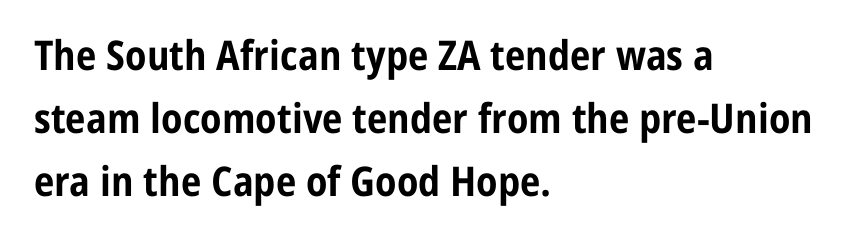
Each letter keeps its own natural width here, so spacing adapts to shape. You'd pick this weight for a headline — it's a proper bold. The lettering stays uniformly vertical, giving the passage a roman look. Quick note: underline off.
